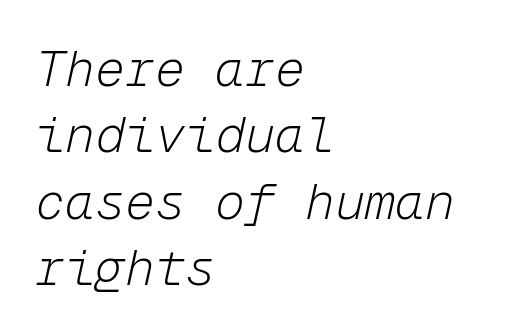
The image shows 50 px light type, italic (leaning right), monospaced; set left-aligned, normal line spacing (1.33x), normal letter spacing, not underlined; low stroke contrast and a medium x-height.
